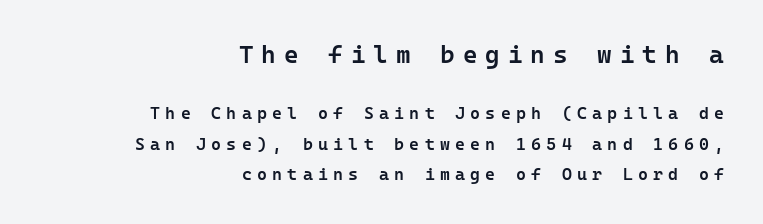
The image shows 25 px text type, upright; set right-aligned, line spacing 1.78x, unusually wide letter spacing (+0.31 em), not underlined; the first (top) block is 1.47x larger.
